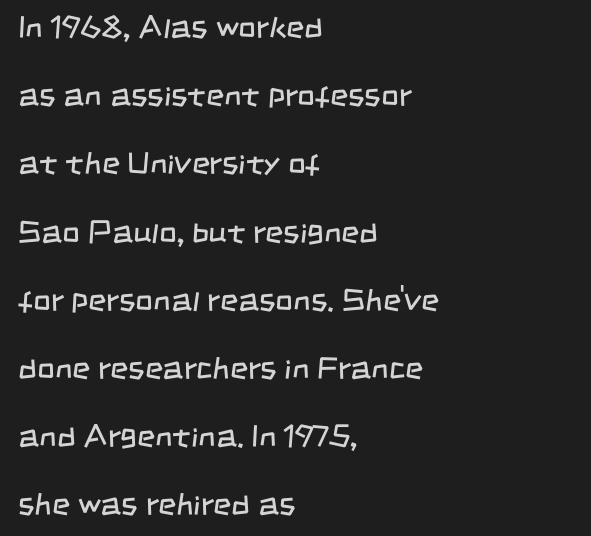
{"serif": "no", "bold": "no", "weight": "regular", "width": "condensed", "stroke_contrast": "low", "x_height": "large", "monospaced": "no", "underline": "no", "align": "left", "line_spacing": "loose", "line_spacing_ratio": 2.2, "letter_spacing": "normal", "letter_spacing_em": 0.0, "glyph_px": 31}
